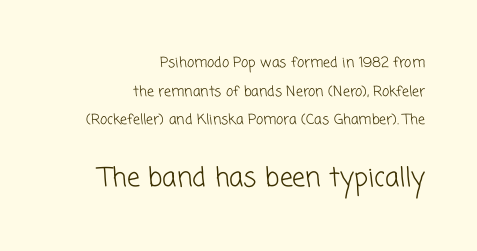
The compositor pushed each line to the right boundary. The strip under each line holds only bare page. Honestly, the rows look like they've been pulled way apart. Each word holds together tightly as a unit, with standard inter-letter gaps. The typesetting does not lean heavy: it is not bold.
